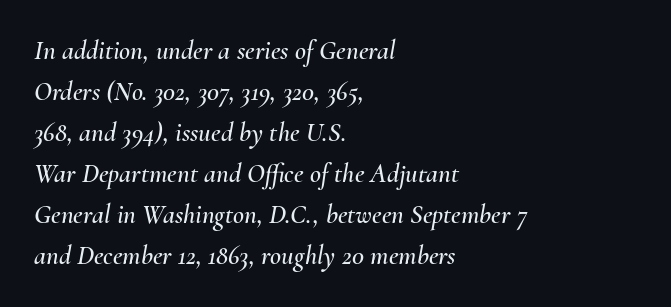
Is the block centered? No — it sits flush against the left margin. Words appear dense and cohesive because spacing is normal. Looking at the ascenders, they clearly lean. Regular leading.
